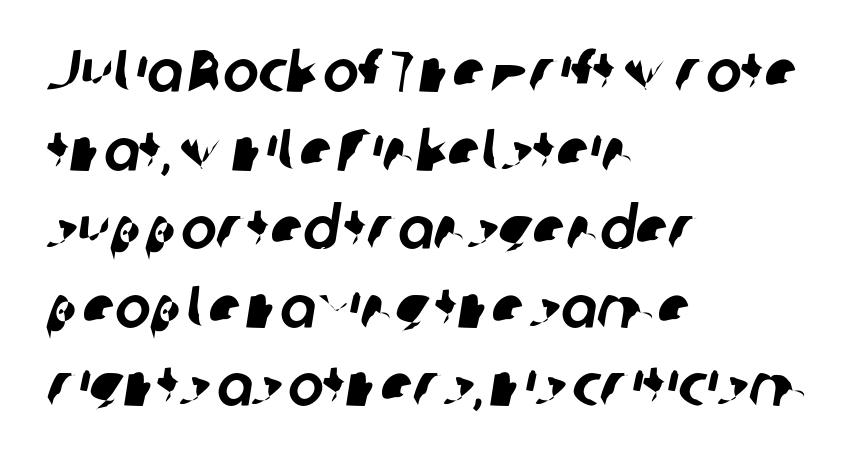
Q: Is the typeface a serif or a sans-serif typeface? A: Sans-serif.
Q: Is the text underlined? A: No.
Q: How is the paragraph aligned? A: Left-aligned.
Q: Is the spacing between letters normal or unusually wide? A: Normal.
Q: Is the spacing between lines tight, normal or loose? A: Normal.
Q: Width (condensed, normal, or wide)? A: Normal.
Q: Stroke contrast? A: Low.
Q: x-height? A: Medium.
Q: Monospaced? A: No.
